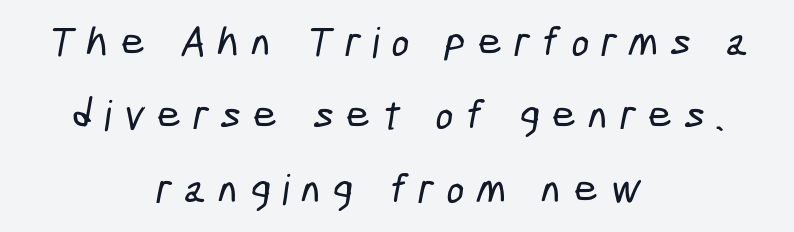
{"serif": "no", "width": "condensed", "stroke_contrast": "low", "x_height": "medium", "monospaced": "no", "underline": "no", "align": "center", "line_spacing_ratio": 1.75, "letter_spacing": "wide", "letter_spacing_em": 0.29, "glyph_px": 42}
